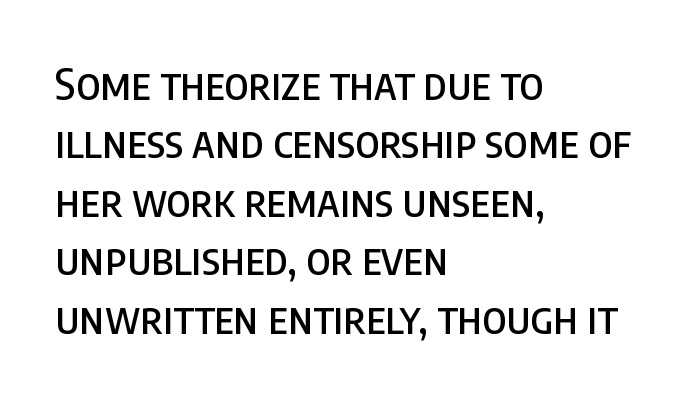
Each letter keeps its own natural width here, so spacing adapts to shape. Vertical spacing — default. Notice how the passage keeps a crisp vertical edge on the left only. Grotesque or geometric, the face here clearly has no serifs. Words appear dense and cohesive because spacing is normal. If you drew a line through each stem, it would be perfectly vertical.
